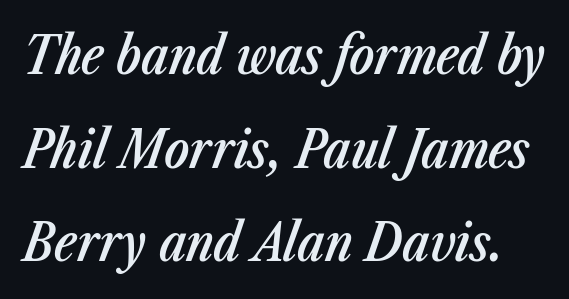
The image shows 52 px semibold, condensed type, italic (leaning right); set line spacing 1.8x, normal letter spacing, not underlined; low stroke contrast and a medium x-height.
